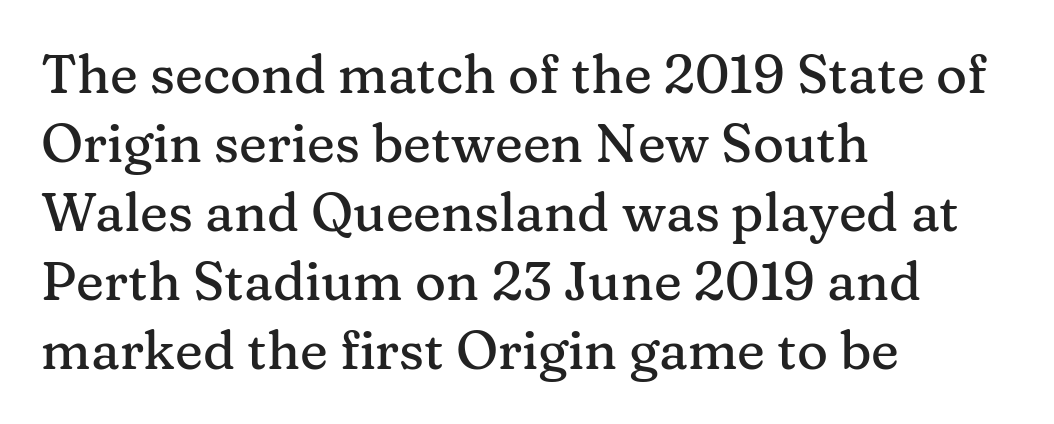
{"serif": "yes", "italic": "no", "width": "normal", "stroke_contrast": "medium", "x_height": "medium", "monospaced": "no", "underline": "no", "align": "left", "line_spacing": "normal", "line_spacing_ratio": 1.3, "letter_spacing": "normal", "letter_spacing_em": 0.0, "glyph_px": 53}
